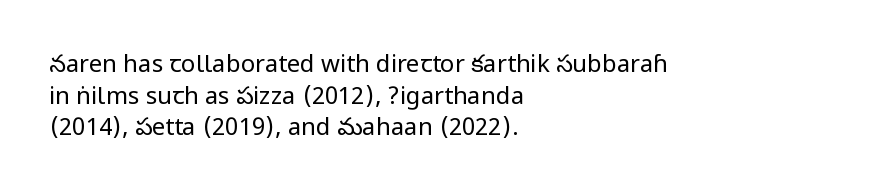
Q: Is the text bold? A: No.
Q: Is the text italic (slanted)? A: No, it is upright.
Q: Is the text underlined? A: No.
Q: How is the paragraph aligned? A: Left-aligned.
Q: Is the spacing between letters normal or unusually wide? A: Normal.
Q: Is the spacing between lines tight, normal or loose? A: Normal.
